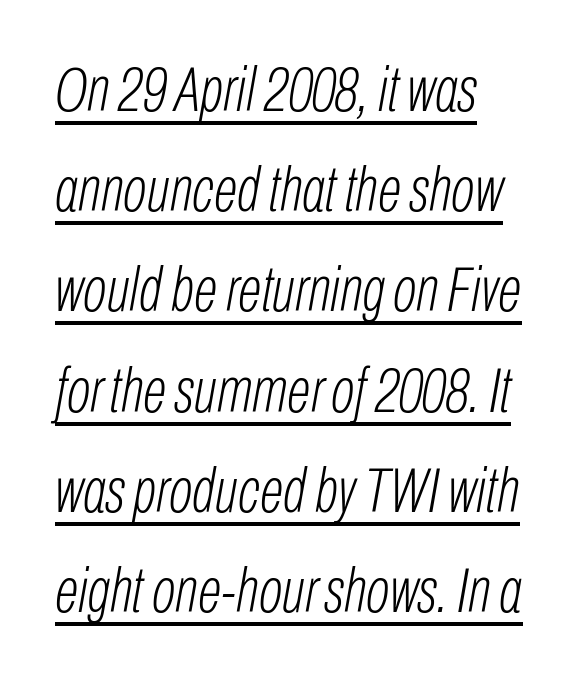
Regarding leading, the lines here are spaced in the standard way. No chunkiness to these letters — they're not bold. This sample has the flowing, uneven cadence of proportional lettering. This sample is left-justified, so line endings fall wherever the words run out. There is no visible air inserted between adjacent glyphs. What decoration does the sample have? An underline.
